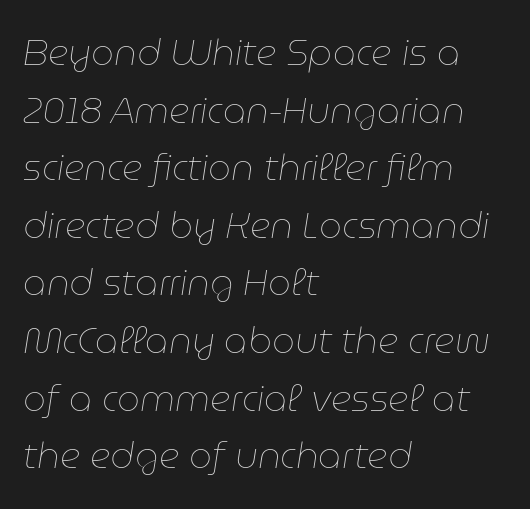
Q: Is the text bold? A: No.
Q: Is the text italic (slanted)? A: Yes, it leans right by about 9 degrees.
Q: Is the text underlined? A: No.
Q: How is the paragraph aligned? A: Left-aligned.
Q: Is the spacing between letters normal or unusually wide? A: Normal.
Q: Is the spacing between lines tight, normal or loose? A: Normal.
Q: Width (condensed, normal, or wide)? A: Normal.
Q: Stroke contrast? A: Low.
Q: x-height? A: Medium.
Q: Monospaced? A: No.
